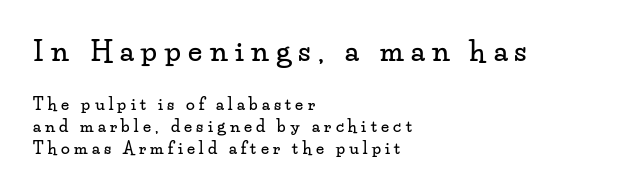
Q: Is the text italic (slanted)? A: No, it is upright.
Q: Is the typeface a serif or a sans-serif typeface? A: Serif.
Q: Is the text underlined? A: No.
Q: How is the paragraph aligned? A: Left-aligned.
Q: Is the spacing between letters normal or unusually wide? A: Unusually wide.
Q: Is the spacing between lines tight, normal or loose? A: Normal.
Q: Which block of text is set in a larger size, the first (top) or the second (bottom)? A: The first (top) one.
Q: Width (condensed, normal, or wide)? A: Wide.
Q: Stroke contrast? A: Low.
Q: x-height? A: Small.
Q: Monospaced? A: No.
